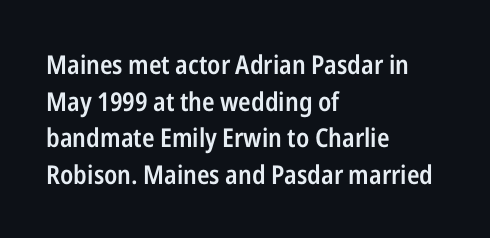
Q: Is the text bold? A: Semi-bold.
Q: Is the text italic (slanted)? A: No, it is upright.
Q: Is the text underlined? A: No.
Q: How is the paragraph aligned? A: Left-aligned.
Q: Is the spacing between letters normal or unusually wide? A: Normal.
Q: Is the spacing between lines tight, normal or loose? A: Normal.
